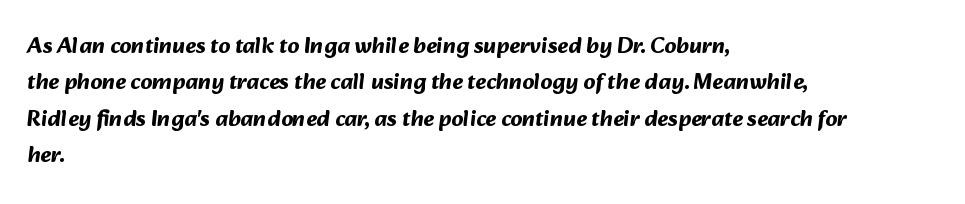
The image shows 23 px bold type; set left-aligned, normal line spacing (1.58x), normal letter spacing, not underlined.
